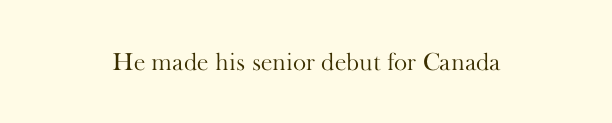
The cut favours lightness, reaching ordinary text weight at its darkest. The type is set solid horizontally, with unmodified tracking. The lettering holds an erect, upright posture throughout. These lines are centered, leaving both edges ragged. Plain, unruled lines of type.
